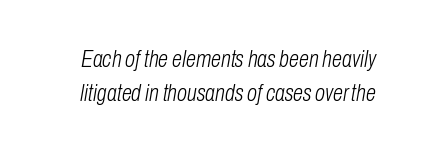
The weight would be labelled regular, book, light, or lighter still. This sample uses an oblique cut, with every glyph tilted off the vertical. Check the space under the baseline: it is left empty. Reading down the column, the eye jumps a familiar distance to each next line. The horizontal fit of the characters is conventional and even.
